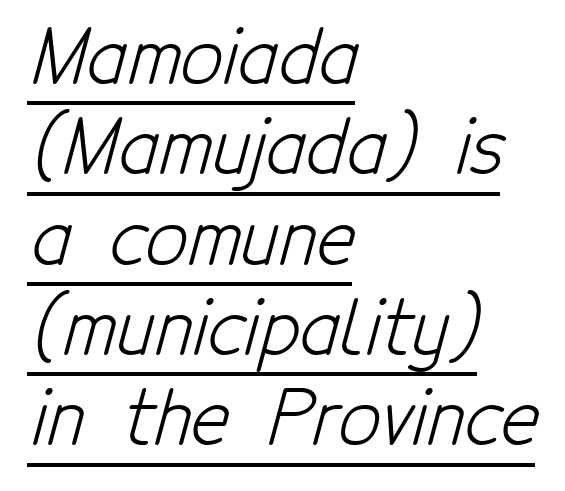
{"serif": "no", "bold": "no", "weight": "light", "width": "condensed", "stroke_contrast": "low", "x_height": "medium", "monospaced": "no", "underline": "yes", "align": "left", "line_spacing_ratio": 1.22, "letter_spacing": "normal", "letter_spacing_em": 0.0, "glyph_px": 74}
